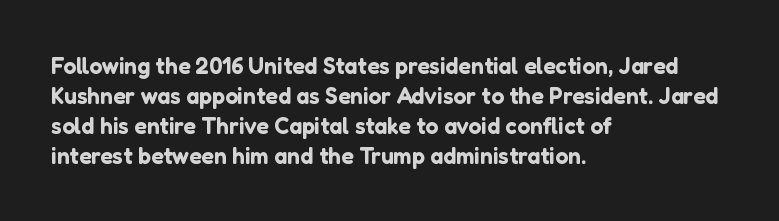
{"italic": "no", "underline": "no", "align": "left", "line_spacing": "normal", "line_spacing_ratio": 1.3, "letter_spacing": "normal", "letter_spacing_em": 0.0, "glyph_px": 23}
